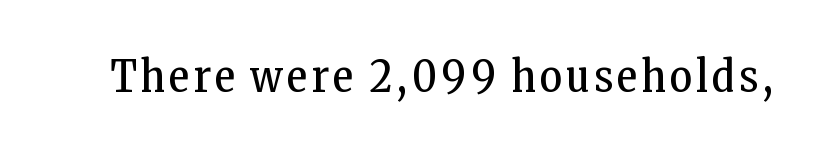
Q: Is the text bold? A: No.
Q: Is the text italic (slanted)? A: No, it is upright.
Q: Is the typeface a serif or a sans-serif typeface? A: Serif.
Q: Is the text underlined? A: No.
Q: Width (condensed, normal, or wide)? A: Condensed.
Q: Stroke contrast? A: Low.
Q: x-height? A: Medium.
Q: Monospaced? A: No.
